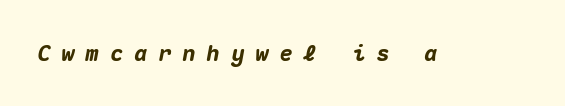
Compared with typical body copy, the letter spacing here is much looser. The whole block is typeset with a tilt. This rendering features lettering with no underline. The letters are bold, with thick, heavy strokes.
